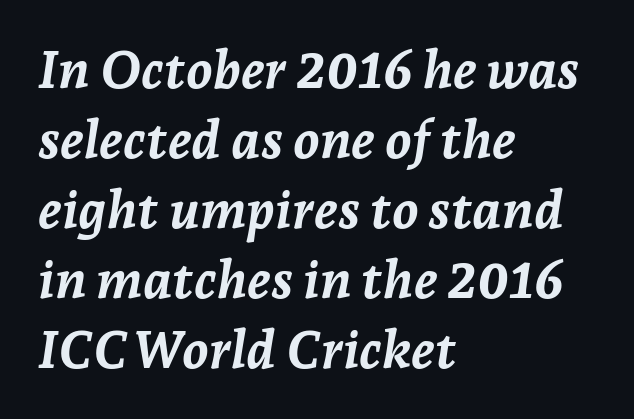
{"italic": "yes", "lean": "right", "slant_degrees": 7, "bold": "yes", "weight": "semibold", "width": "normal", "stroke_contrast": "low", "x_height": "medium", "monospaced": "no", "underline": "no", "align": "left", "line_spacing": "normal", "line_spacing_ratio": 1.32, "letter_spacing": "normal", "letter_spacing_em": 0.0, "glyph_px": 53}
